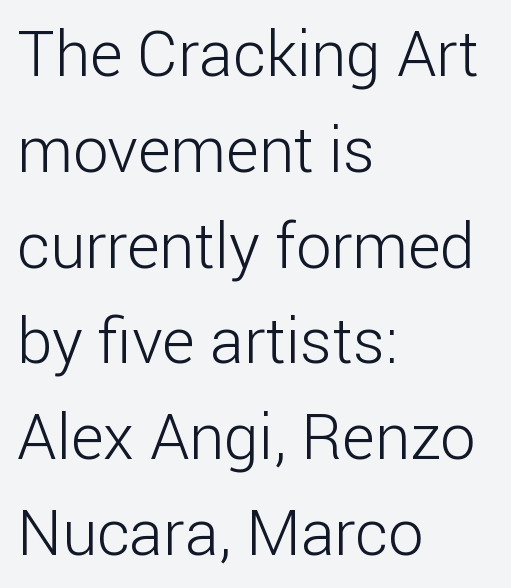
{"serif": "no", "italic": "no", "bold": "no", "weight": "light", "width": "normal", "stroke_contrast": "low", "x_height": "medium", "monospaced": "no", "underline": "no", "align": "left", "line_spacing": "normal", "line_spacing_ratio": 1.52, "letter_spacing": "normal", "letter_spacing_em": 0.0, "glyph_px": 63}
